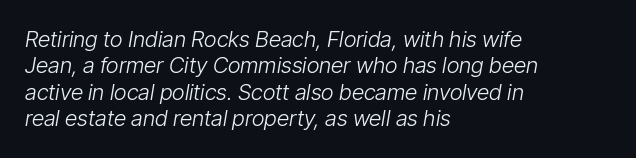
Q: Is the text bold? A: No.
Q: Is the text italic (slanted)? A: Yes, it leans right by about 9 degrees.
Q: Is the text underlined? A: No.
Q: How is the paragraph aligned? A: Left-aligned.
Q: Is the spacing between letters normal or unusually wide? A: Normal.
